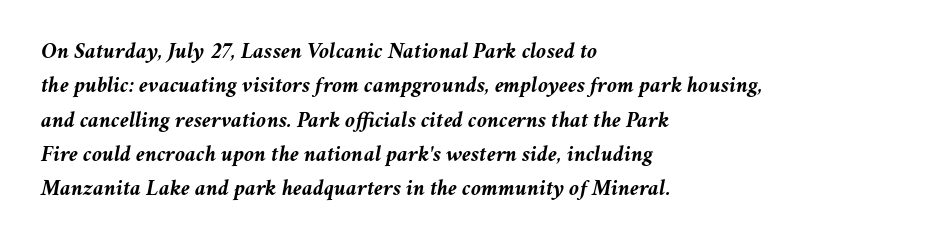
The image shows 23 px bold type, italic (leaning right); set left-aligned, normal line spacing (1.49x), normal letter spacing, not underlined.
